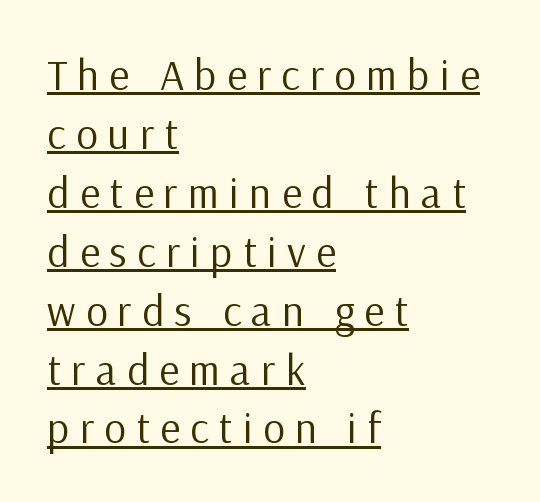
Line spacing here is normal. Honestly, the underline is the first thing you notice here. Students, note that the glyphs here are deliberately spaced far apart. Weight class: somewhere from thin through regular.
